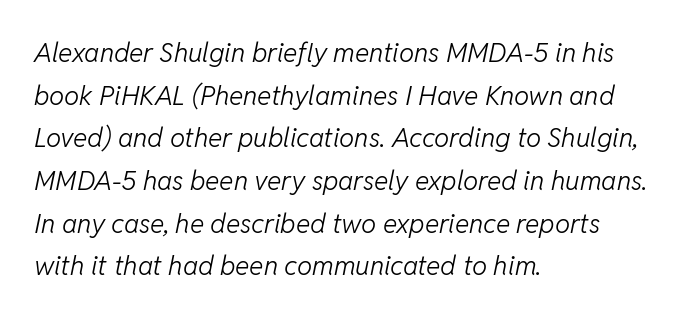
The line-height multiplier appears to be the usual default. Italic: yes, the glyphs are oblique. Stems here are at most as thick as an everyday book face. Layout note: lines flush left. Lines of text with bare space underneath. A typesetter would call this zero additional tracking.
